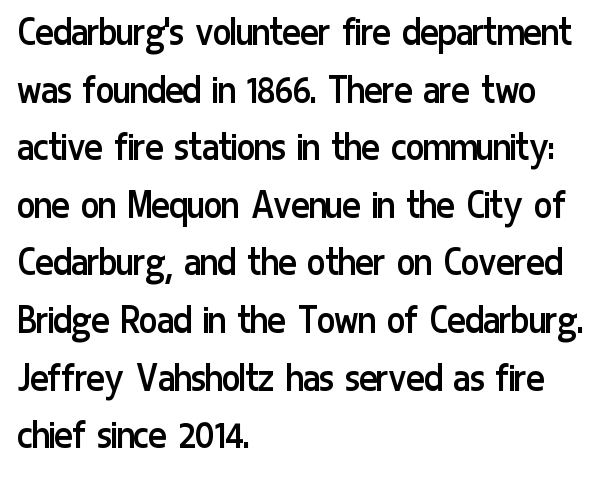
Q: Is the text bold? A: No.
Q: Is the text italic (slanted)? A: No, it is upright.
Q: Is the typeface a serif or a sans-serif typeface? A: Sans-serif.
Q: Is the text underlined? A: No.
Q: How is the paragraph aligned? A: Left-aligned.
Q: Is the spacing between letters normal or unusually wide? A: Normal.
Q: Is the spacing between lines tight, normal or loose? A: Normal.
Q: Width (condensed, normal, or wide)? A: Condensed.
Q: Stroke contrast? A: Low.
Q: x-height? A: Medium.
Q: Monospaced? A: No.
